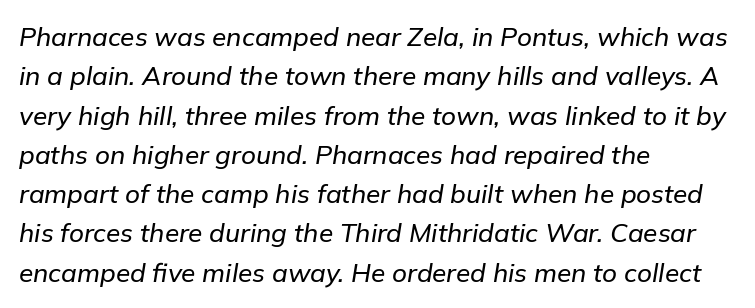
Honestly, the row spacing looks completely unremarkable. Emphasis-style slanted type is in use. The letters sit at their default tracking, neither squeezed nor spread. The gap between lines stays unmarked. Where is the straight margin? On the left.
